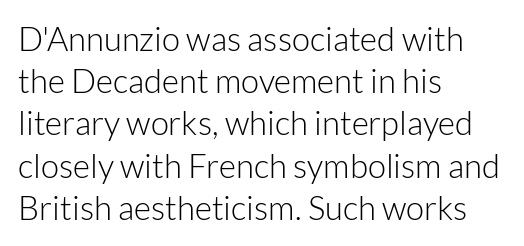
Q: Is the text bold? A: No.
Q: Is the text italic (slanted)? A: No, it is upright.
Q: Is the typeface a serif or a sans-serif typeface? A: Sans-serif.
Q: Is the text underlined? A: No.
Q: How is the paragraph aligned? A: Left-aligned.
Q: Is the spacing between letters normal or unusually wide? A: Normal.
Q: Is the spacing between lines tight, normal or loose? A: Normal.
Q: Width (condensed, normal, or wide)? A: Normal.
Q: Stroke contrast? A: Low.
Q: x-height? A: Medium.
Q: Monospaced? A: No.
